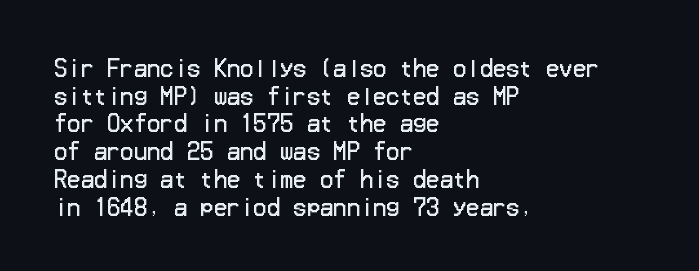
The image shows 22 px text type, upright; set left-aligned, normal line spacing (1.26x), normal letter spacing, not underlined.
